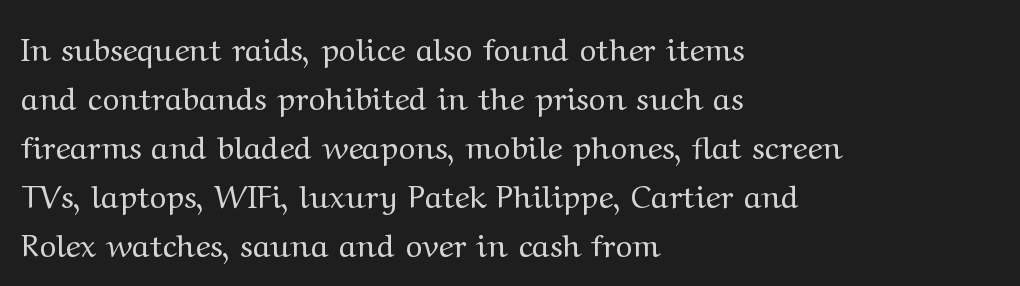
The image shows 32 px regular-weight, wide serif type, upright; set left-aligned, normal line spacing (1.53x), normal letter spacing, not underlined; medium stroke contrast and a medium x-height.
